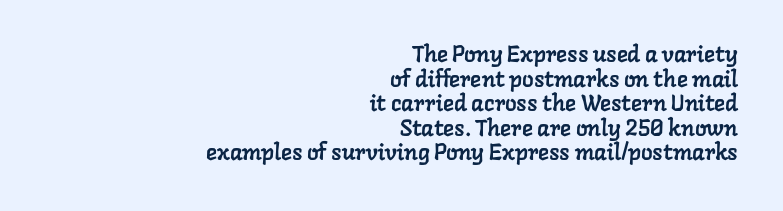
Q: Is the text underlined? A: No.
Q: How is the paragraph aligned? A: Right-aligned.
Q: Is the spacing between letters normal or unusually wide? A: Normal.
Q: Is the spacing between lines tight, normal or loose? A: Tight.
